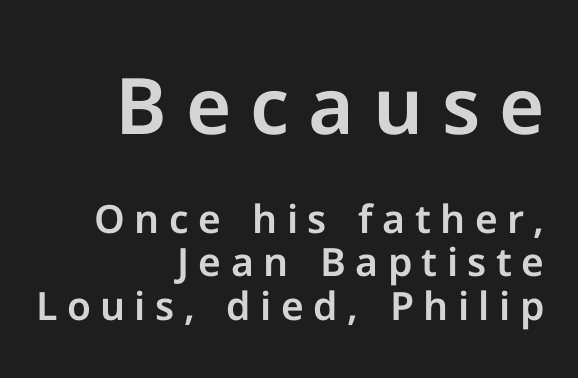
{"serif": "no", "italic": "no", "width": "normal", "stroke_contrast": "low", "x_height": "medium", "monospaced": "no", "underline": "no", "align": "right", "line_spacing": "tight", "line_spacing_ratio": 1.11, "letter_spacing": "wide", "letter_spacing_em": 0.24, "larger_block": "first", "size_ratio": 2.0, "glyph_px": 78}
